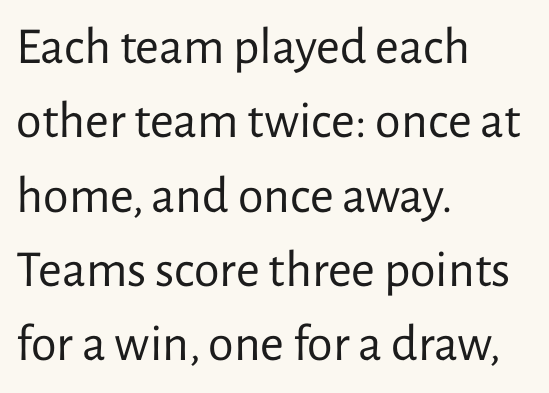
{"serif": "no", "italic": "no", "bold": "no", "weight": "regular", "width": "normal", "stroke_contrast": "low", "x_height": "medium", "monospaced": "no", "underline": "no", "align": "left", "line_spacing": "normal", "line_spacing_ratio": 1.43, "letter_spacing": "normal", "letter_spacing_em": 0.0, "glyph_px": 52}
